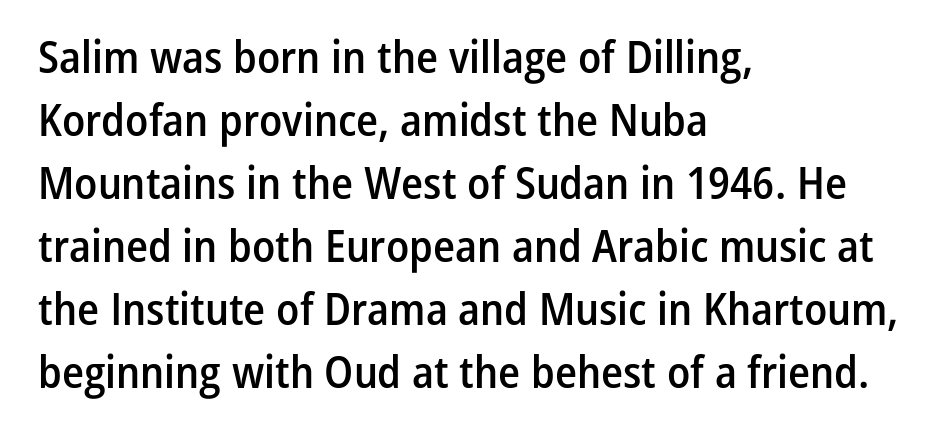
{"serif": "no", "italic": "no", "bold": "semi", "weight": "semibold", "width": "condensed", "stroke_contrast": "low", "x_height": "medium", "monospaced": "no", "underline": "no", "align": "left", "line_spacing": "normal", "line_spacing_ratio": 1.4, "letter_spacing": "normal", "letter_spacing_em": 0.0, "glyph_px": 45}
